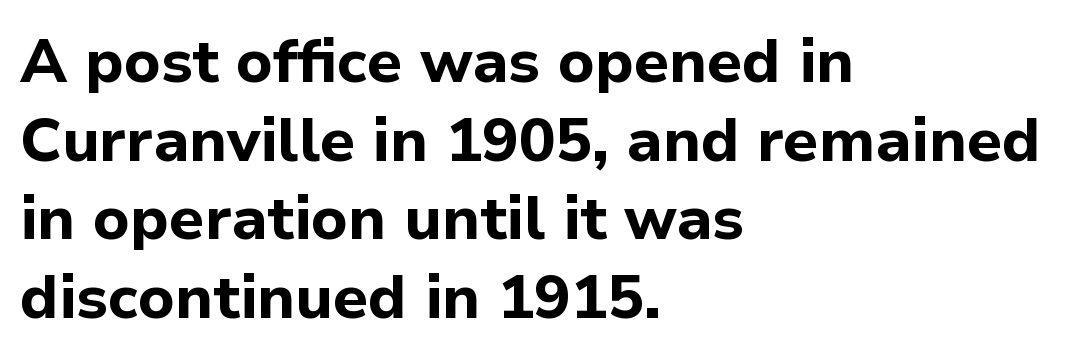
The image shows 61 px bold sans-serif type, upright; set left-aligned, normal line spacing (1.29x), normal letter spacing, not underlined; low stroke contrast and a medium x-height.
